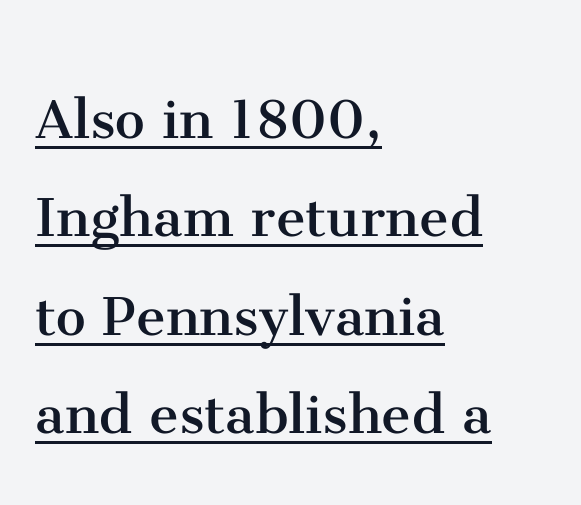
The image shows 67 px regular-weight serif type, upright; set left-aligned, normal line spacing (1.47x), normal letter spacing, underlined; medium stroke contrast and a medium x-height.
